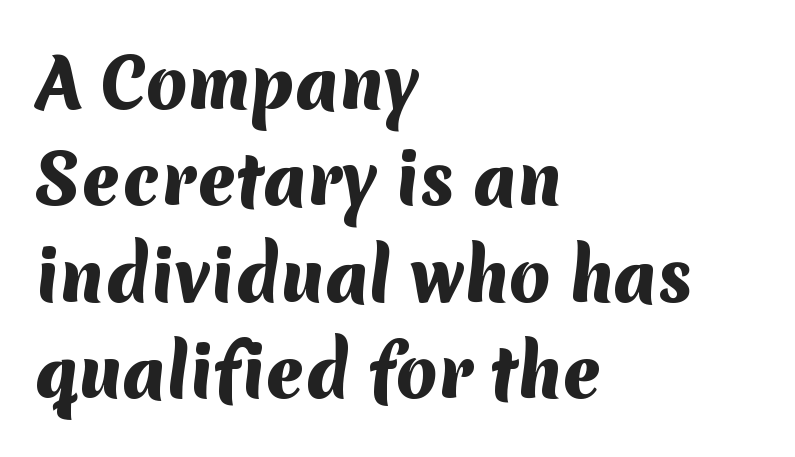
Q: Is the text bold? A: Yes.
Q: Is the typeface a serif or a sans-serif typeface? A: Sans-serif.
Q: Is the text underlined? A: No.
Q: How is the paragraph aligned? A: Left-aligned.
Q: Is the spacing between letters normal or unusually wide? A: Normal.
Q: Is the spacing between lines tight, normal or loose? A: Normal.
Q: Width (condensed, normal, or wide)? A: Normal.
Q: Stroke contrast? A: Medium.
Q: x-height? A: Medium.
Q: Monospaced? A: No.
